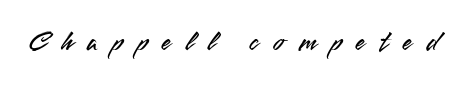
The image shows 28 px sans-serif type; set unusually wide letter spacing (+0.5 em), not underlined; medium stroke contrast and a small x-height.
